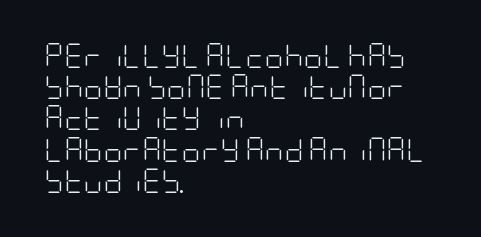
Q: Is the text bold? A: No.
Q: Is the text italic (slanted)? A: No, it is upright.
Q: Is the text underlined? A: No.
Q: How is the paragraph aligned? A: Left-aligned.
Q: Is the spacing between letters normal or unusually wide? A: Normal.
Q: Is the spacing between lines tight, normal or loose? A: Normal.
